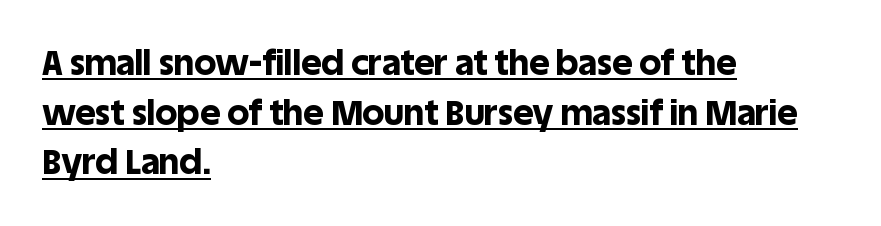
{"serif": "no", "italic": "no", "bold": "yes", "weight": "bold", "width": "normal", "x_height": "large", "monospaced": "no", "underline": "yes", "align": "left", "line_spacing": "normal", "line_spacing_ratio": 1.42, "letter_spacing": "normal", "letter_spacing_em": 0.0, "glyph_px": 35}
